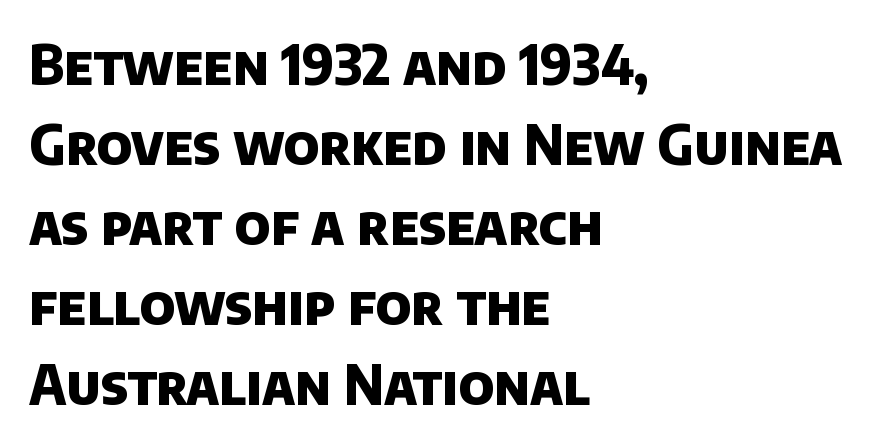
{"serif": "no", "bold": "yes", "weight": "heavy", "width": "normal", "stroke_contrast": "low", "x_height": "large", "monospaced": "no", "underline": "no", "align": "left", "line_spacing": "normal", "line_spacing_ratio": 1.48, "letter_spacing": "normal", "letter_spacing_em": 0.0, "glyph_px": 54}
